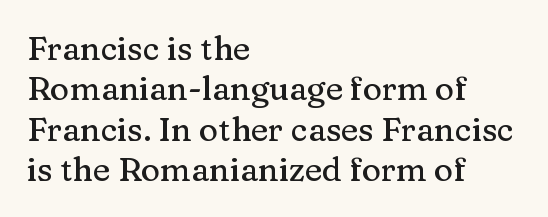
Q: Is the text italic (slanted)? A: No, it is upright.
Q: Is the typeface a serif or a sans-serif typeface? A: Serif.
Q: Is the text underlined? A: No.
Q: How is the paragraph aligned? A: Left-aligned.
Q: Is the spacing between letters normal or unusually wide? A: Normal.
Q: Width (condensed, normal, or wide)? A: Normal.
Q: Stroke contrast? A: Medium.
Q: x-height? A: Medium.
Q: Monospaced? A: No.
